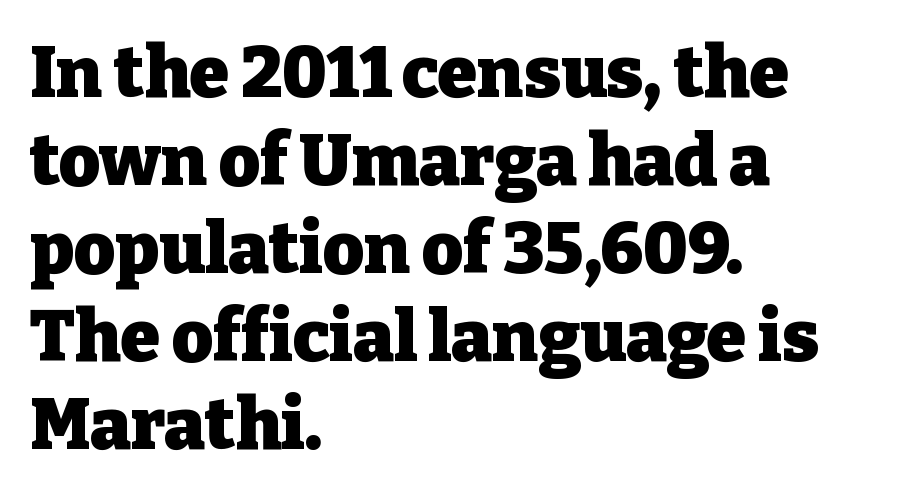
Q: Is the text bold? A: Yes.
Q: Is the text italic (slanted)? A: No, it is upright.
Q: Is the typeface a serif or a sans-serif typeface? A: Serif.
Q: Is the text underlined? A: No.
Q: How is the paragraph aligned? A: Left-aligned.
Q: Is the spacing between letters normal or unusually wide? A: Normal.
Q: Width (condensed, normal, or wide)? A: Normal.
Q: Stroke contrast? A: Low.
Q: x-height? A: Medium.
Q: Monospaced? A: No.
